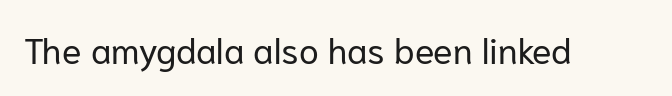
Q: Is the text bold? A: No.
Q: Is the text italic (slanted)? A: No, it is upright.
Q: Is the typeface a serif or a sans-serif typeface? A: Sans-serif.
Q: Is the text underlined? A: No.
Q: Is the spacing between letters normal or unusually wide? A: Normal.
Q: Width (condensed, normal, or wide)? A: Normal.
Q: Stroke contrast? A: Low.
Q: x-height? A: Medium.
Q: Monospaced? A: No.
